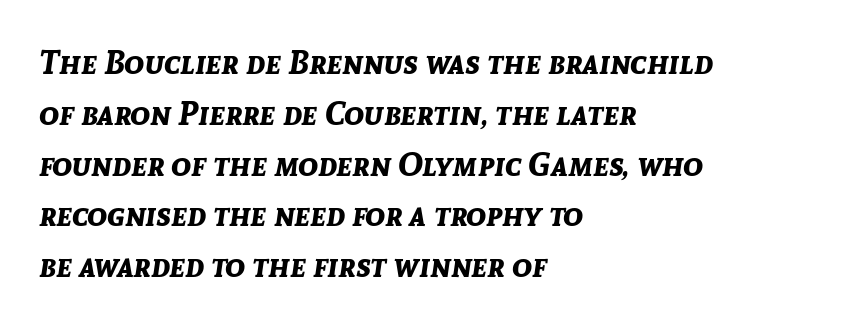
Is the block centered? No — it sits flush against the left margin. Is there much room between lines? A standard amount, neither cramped nor airy. Each row of text sits above clean, open space. Posture: slanted.
